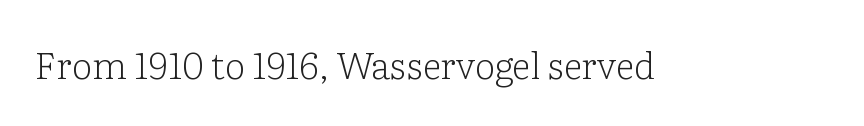
This is serif lettering, the kind often seen in printed books. The line texture is even and compact thanks to regular tracking. The weight would be labelled regular, book, light, or lighter still. Varying glyph widths throughout — classic text-font behaviour. Descender tails drop into unmarked territory.
